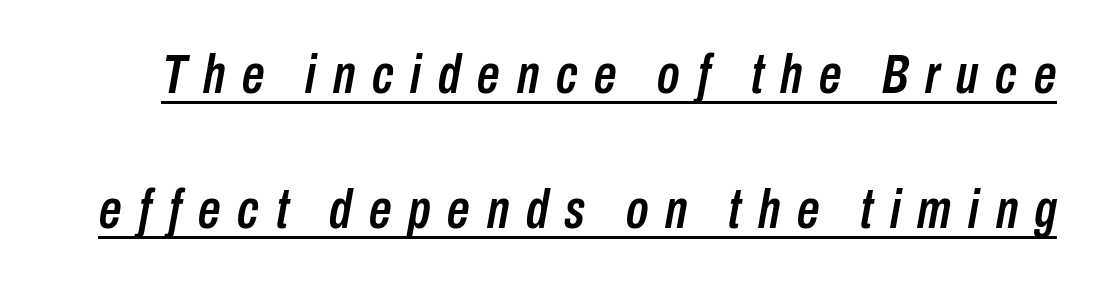
The image shows 56 px condensed type, italic (leaning right); set loose line spacing (2.41x), unusually wide letter spacing (+0.3 em), underlined; low stroke contrast and a medium x-height.
